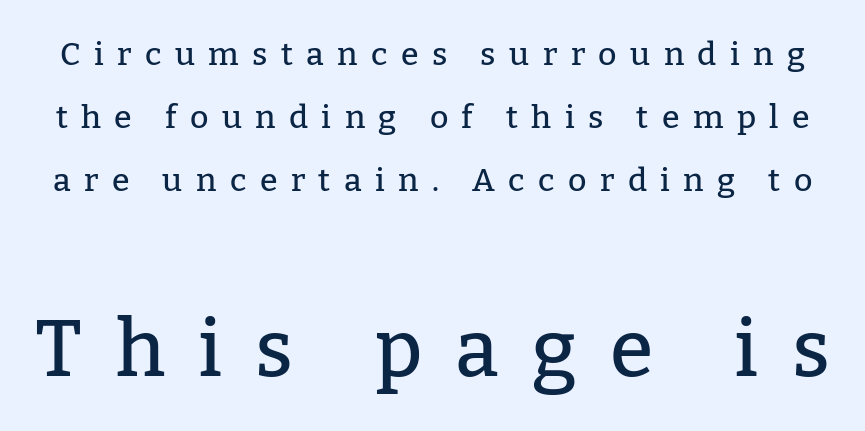
Q: Is the text italic (slanted)? A: No, it is upright.
Q: Is the typeface a serif or a sans-serif typeface? A: Serif.
Q: Is the text underlined? A: No.
Q: Is the spacing between letters normal or unusually wide? A: Unusually wide.
Q: Is the spacing between lines tight, normal or loose? A: Loose.
Q: Which block of text is set in a larger size, the first (top) or the second (bottom)? A: The second (bottom) one.
Q: Width (condensed, normal, or wide)? A: Normal.
Q: Stroke contrast? A: Low.
Q: x-height? A: Medium.
Q: Monospaced? A: No.
